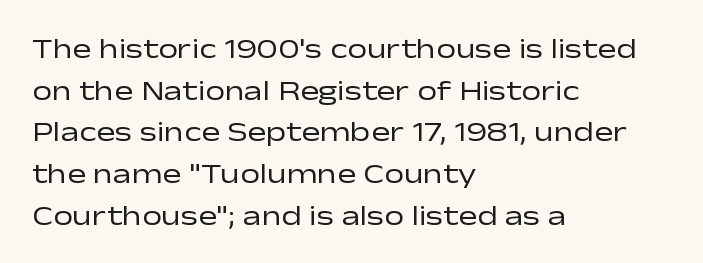
The image shows 28 px regular-weight, wide sans-serif type, upright; set left-aligned, normal line spacing (1.49x), normal letter spacing, not underlined; low stroke contrast and a medium x-height.
